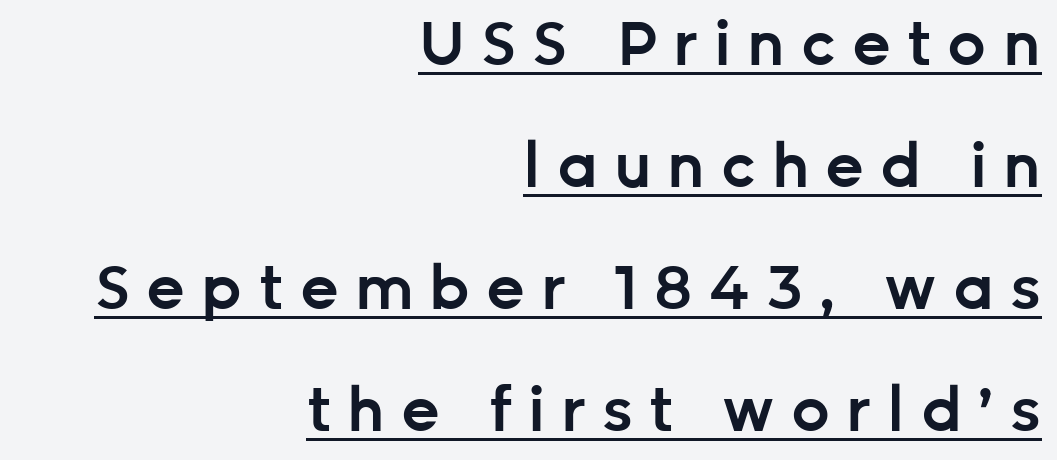
The image shows 61 px semibold sans-serif type, upright; set right-aligned, loose line spacing (2.0x), unusually wide letter spacing (+0.26 em), underlined; low stroke contrast and a medium x-height.
